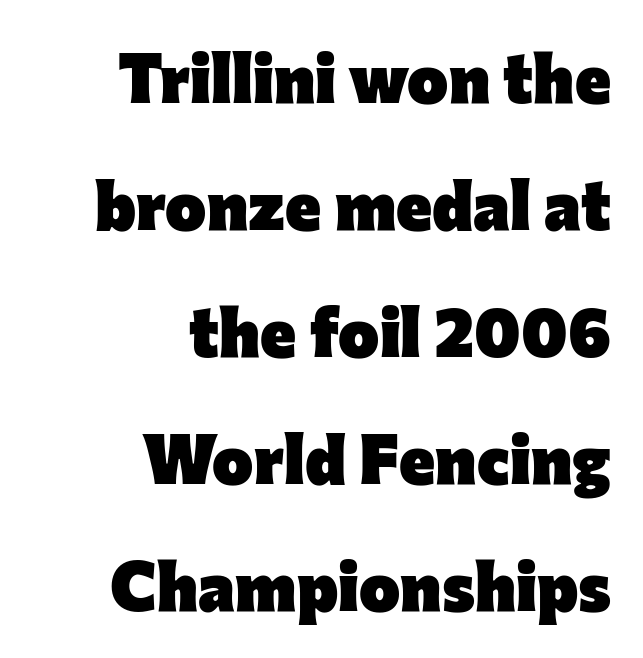
Q: Is the text bold? A: Yes.
Q: Is the text italic (slanted)? A: No, it is upright.
Q: Is the typeface a serif or a sans-serif typeface? A: Sans-serif.
Q: Is the text underlined? A: No.
Q: How is the paragraph aligned? A: Right-aligned.
Q: Is the spacing between letters normal or unusually wide? A: Normal.
Q: Width (condensed, normal, or wide)? A: Normal.
Q: Stroke contrast? A: Low.
Q: x-height? A: Medium.
Q: Monospaced? A: No.
